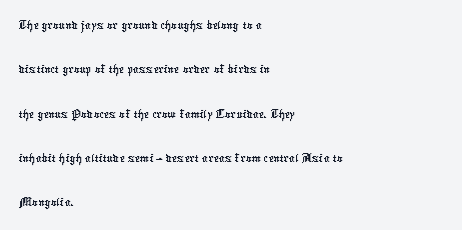
Where is the straight margin? On the left. Is this a fixed-width face? No — the glyphs have proportional, varying widths. Quick note: underline off. One glance says typical: line gaps are just what's usual. A sans-serif font was chosen for this passage. Letter spacing: default.
